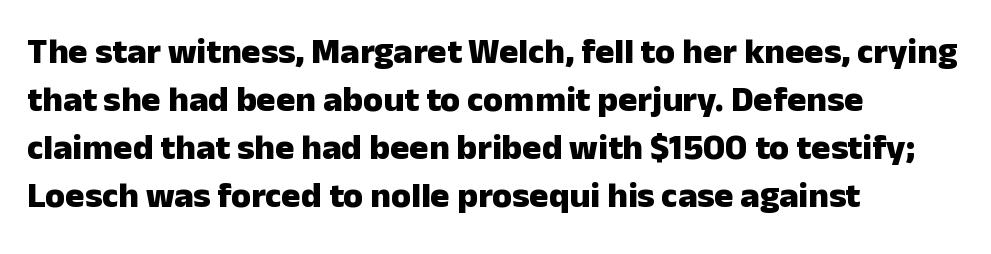
Is there any slant? The stems are plumb. These lines are rendered in a variable-pitch font. Teacher's note: observe the even left margin — that is flush-left alignment. A clean baseline with only descenders dipping below it.
